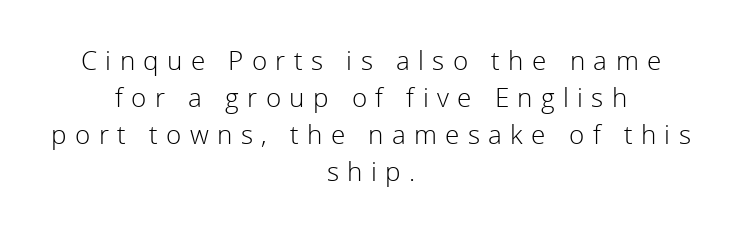
Q: Is the text bold? A: No.
Q: Is the text italic (slanted)? A: No, it is upright.
Q: Is the text underlined? A: No.
Q: How is the paragraph aligned? A: Centered.
Q: Is the spacing between letters normal or unusually wide? A: Unusually wide.
Q: Is the spacing between lines tight, normal or loose? A: Normal.
